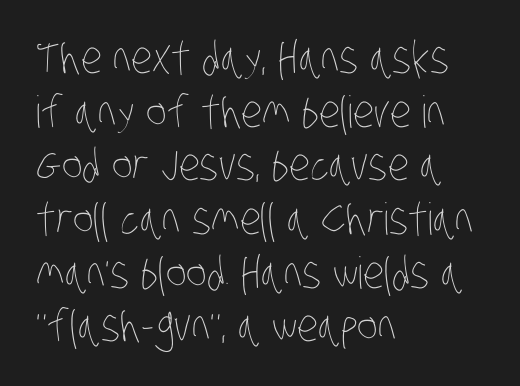
Q: Is the text bold? A: No.
Q: Is the text underlined? A: No.
Q: How is the paragraph aligned? A: Left-aligned.
Q: Is the spacing between letters normal or unusually wide? A: Normal.
Q: Width (condensed, normal, or wide)? A: Condensed.
Q: Stroke contrast? A: Low.
Q: x-height? A: Large.
Q: Monospaced? A: No.
